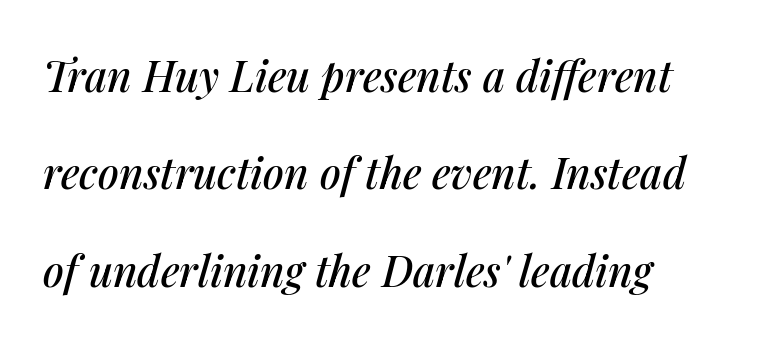
{"italic": "yes", "lean": "right", "slant_degrees": 14, "width": "normal", "stroke_contrast": "medium", "x_height": "medium", "monospaced": "no", "underline": "no", "align": "left", "line_spacing": "loose", "line_spacing_ratio": 2.32, "letter_spacing": "normal", "letter_spacing_em": 0.0, "glyph_px": 42}
